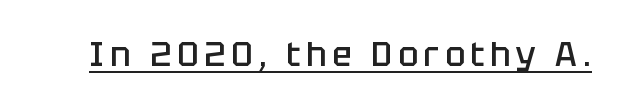
Q: Is the text bold? A: Semi-bold.
Q: Is the text italic (slanted)? A: No, it is upright.
Q: Is the typeface a serif or a sans-serif typeface? A: Sans-serif.
Q: Is the text underlined? A: Yes.
Q: Width (condensed, normal, or wide)? A: Normal.
Q: Stroke contrast? A: Low.
Q: x-height? A: Large.
Q: Monospaced? A: No.
